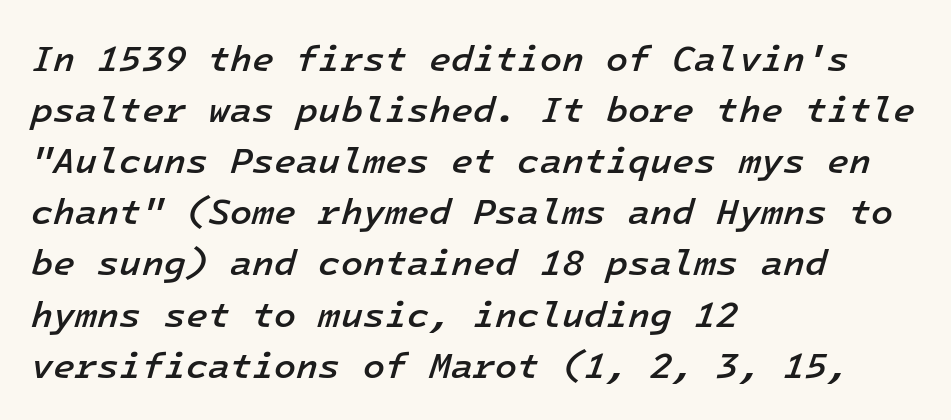
Compared with typical body copy, the letter spacing here is the same. Underlining? Definitely not there. The typography opts for an oblique posture over an upright one. As a designer I'd log this as weight 600, semibold. Interline gaps are of average width in this sample.
